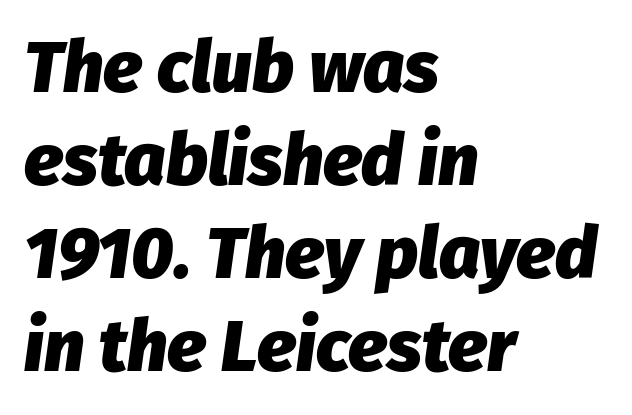
The image shows 72 px heavy type, italic (leaning right); set left-aligned, normal line spacing (1.29x), normal letter spacing, not underlined; low stroke contrast and a medium x-height.
